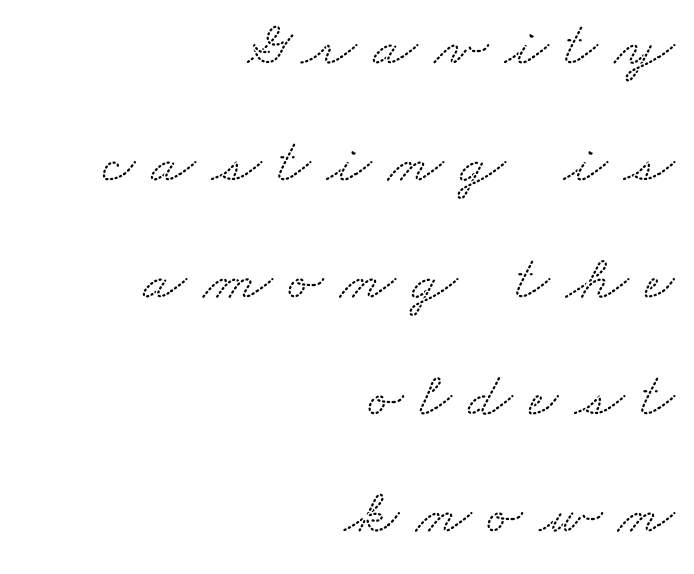
{"serif": "yes", "width": "wide", "stroke_contrast": "low", "x_height": "small", "monospaced": "no", "underline": "no", "align": "right", "line_spacing_ratio": 1.83, "letter_spacing": "wide", "letter_spacing_em": 0.26, "glyph_px": 64}
